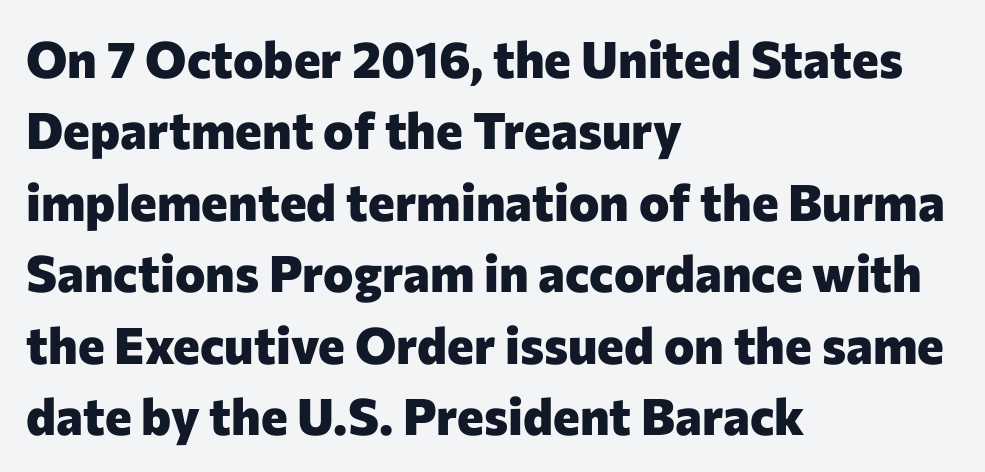
{"serif": "no", "italic": "no", "bold": "yes", "weight": "heavy", "width": "normal", "stroke_contrast": "low", "x_height": "medium", "monospaced": "no", "underline": "no", "align": "left", "line_spacing": "normal", "line_spacing_ratio": 1.4, "letter_spacing": "normal", "letter_spacing_em": 0.0, "glyph_px": 51}
